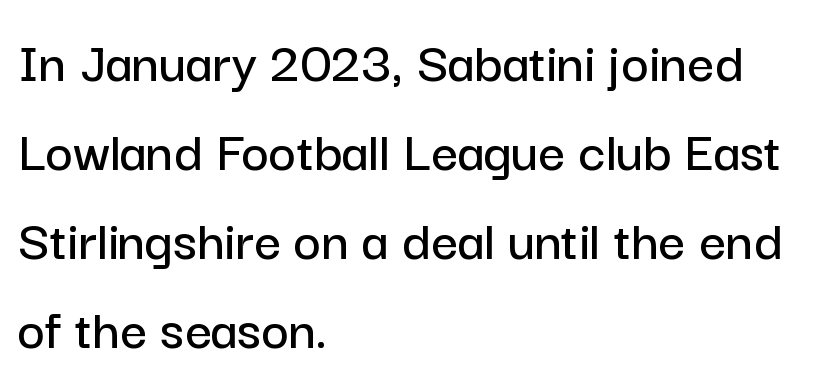
The image shows 59 px sans-serif type, upright; set left-aligned, normal line spacing (1.51x), normal letter spacing, not underlined; low stroke contrast and a medium x-height.
